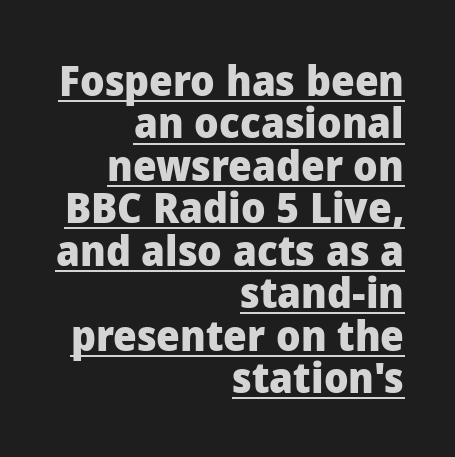
{"serif": "no", "italic": "no", "bold": "yes", "weight": "heavy", "width": "normal", "stroke_contrast": "low", "x_height": "medium", "monospaced": "no", "underline": "yes", "align": "right", "line_spacing": "tight", "line_spacing_ratio": 1.01, "letter_spacing": "normal", "letter_spacing_em": 0.0, "glyph_px": 42}
